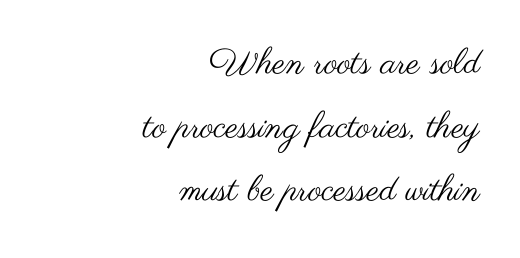
Q: Is the text bold? A: No.
Q: Is the text italic (slanted)? A: Yes.
Q: Is the typeface a serif or a sans-serif typeface? A: Sans-serif.
Q: Is the text underlined? A: No.
Q: How is the paragraph aligned? A: Right-aligned.
Q: Is the spacing between letters normal or unusually wide? A: Normal.
Q: Width (condensed, normal, or wide)? A: Wide.
Q: Stroke contrast? A: Medium.
Q: x-height? A: Small.
Q: Monospaced? A: No.
